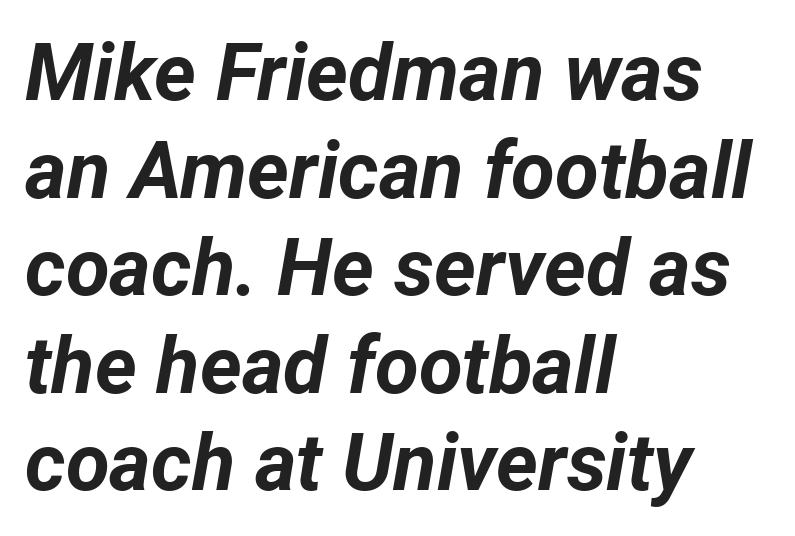
{"italic": "yes", "lean": "right", "slant_degrees": 12, "bold": "yes", "weight": "bold", "width": "normal", "stroke_contrast": "low", "x_height": "medium", "monospaced": "no", "underline": "no", "align": "left", "line_spacing_ratio": 1.22, "letter_spacing": "normal", "letter_spacing_em": 0.0, "glyph_px": 80}
